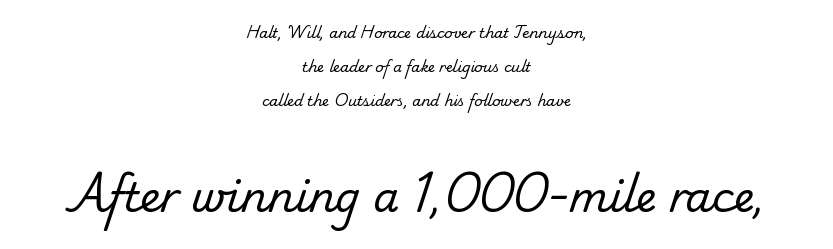
Do the characters align in a grid? No, the font is proportional. This is not heavy type; no bold has been used. Tracking here is standard; glyphs follow each other at the usual distance. In this sample the second text group is rendered at the bigger scale. In terms of letterform style, serifs are clearly present. Airy leading.
